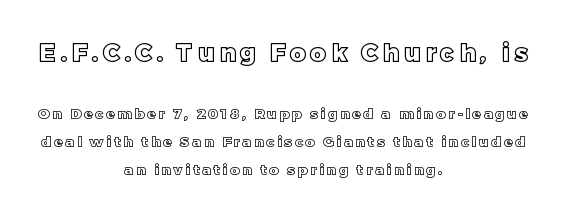
Q: Is the text italic (slanted)? A: No, it is upright.
Q: Is the text underlined? A: No.
Q: How is the paragraph aligned? A: Centered.
Q: Is the spacing between letters normal or unusually wide? A: Unusually wide.
Q: Is the spacing between lines tight, normal or loose? A: Loose.
Q: Which block of text is set in a larger size, the first (top) or the second (bottom)? A: The first (top) one.
